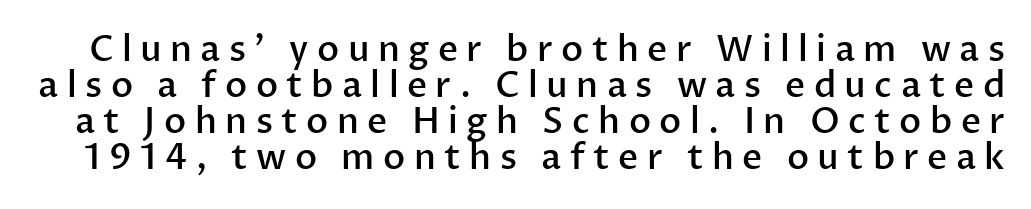
Baseline-to-baseline distance is barely more than the letter height. Decoration check: the copy has no underline. Each letter's strokes conclude bluntly, with no projecting serifs. The type sits square on the baseline with zero lean. Firm but not heavy-handed strokes: this text is semibold.
